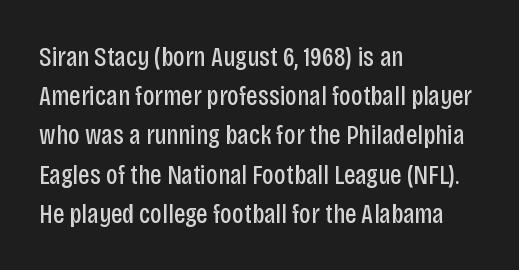
Q: Is the text bold? A: No.
Q: Is the text italic (slanted)? A: No, it is upright.
Q: Is the typeface a serif or a sans-serif typeface? A: Sans-serif.
Q: Is the text underlined? A: No.
Q: How is the paragraph aligned? A: Left-aligned.
Q: Is the spacing between letters normal or unusually wide? A: Normal.
Q: Is the spacing between lines tight, normal or loose? A: Normal.
Q: Width (condensed, normal, or wide)? A: Condensed.
Q: Stroke contrast? A: Low.
Q: x-height? A: Large.
Q: Monospaced? A: No.
